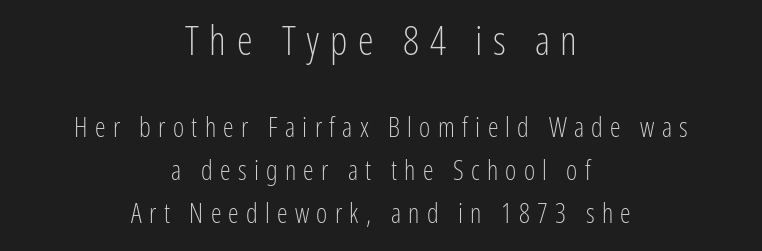
Q: Is the text bold? A: No.
Q: Is the text italic (slanted)? A: No, it is upright.
Q: Is the typeface a serif or a sans-serif typeface? A: Sans-serif.
Q: Is the text underlined? A: No.
Q: How is the paragraph aligned? A: Centered.
Q: Is the spacing between letters normal or unusually wide? A: Unusually wide.
Q: Is the spacing between lines tight, normal or loose? A: Normal.
Q: Which block of text is set in a larger size, the first (top) or the second (bottom)? A: The first (top) one.
Q: Width (condensed, normal, or wide)? A: Condensed.
Q: Stroke contrast? A: Low.
Q: x-height? A: Medium.
Q: Monospaced? A: No.
